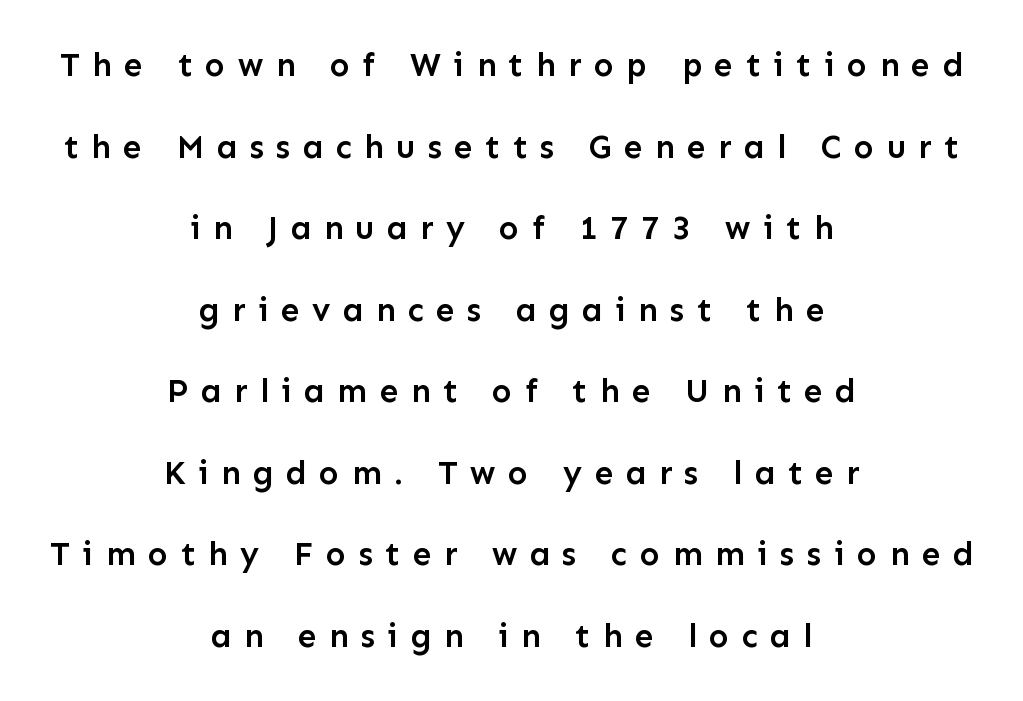
This is roman type, the default non-slanted kind. In terms of letterform style, serifs are entirely absent. You could only call the tracking loose — the letters float apart. The foot of each line stays bare and open. In terms of leading, this rendering errs on the spacious side. A typesetter would call this proportional, since set widths differ per character.
